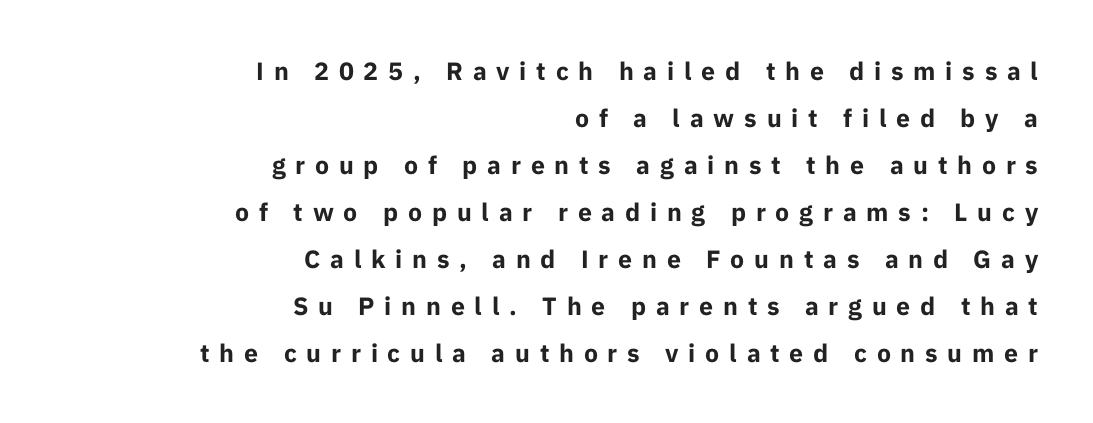
{"italic": "no", "bold": "yes", "underline": "no", "align": "right", "line_spacing_ratio": 1.88, "letter_spacing": "wide", "letter_spacing_em": 0.39, "glyph_px": 25}
